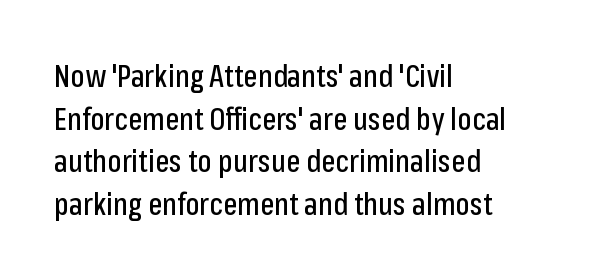
The image shows 30 px condensed sans-serif type, upright; set left-aligned, normal line spacing (1.42x), normal letter spacing, not underlined; low stroke contrast and a medium x-height.
